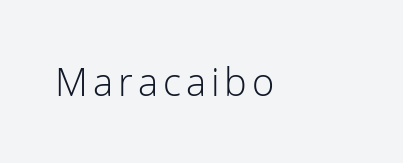
The image shows 38 px light sans-serif type, upright; set left-aligned, not underlined; low stroke contrast and a medium x-height.
